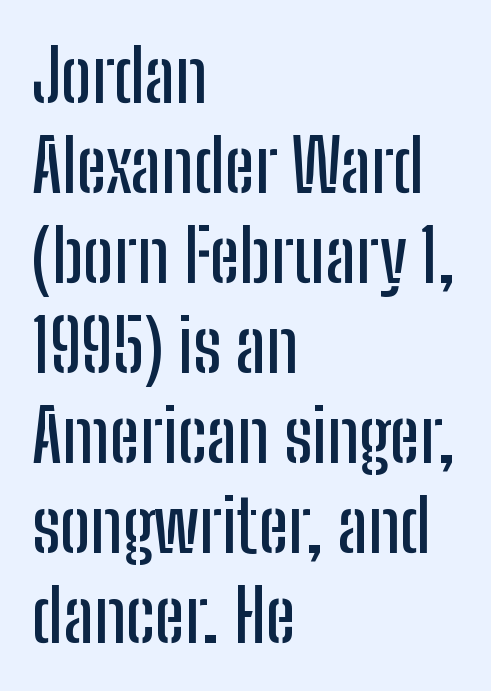
This sample has the flowing, uneven cadence of proportional lettering. The specimen reads as upright at a glance. Words float on clear page, feet unadorned. Each letter's strokes conclude bluntly, with no projecting serifs. Horizontal bands of white between lines are of average thickness.
